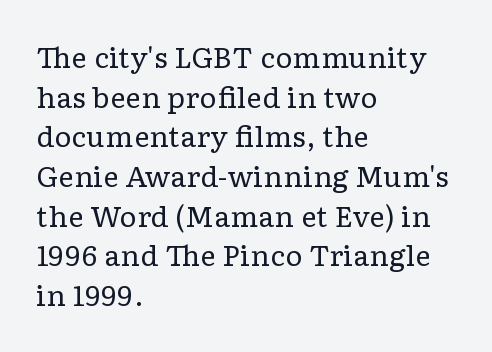
The image shows 27 px text type, upright; set left-aligned, normal line spacing (1.47x), normal letter spacing, not underlined.
